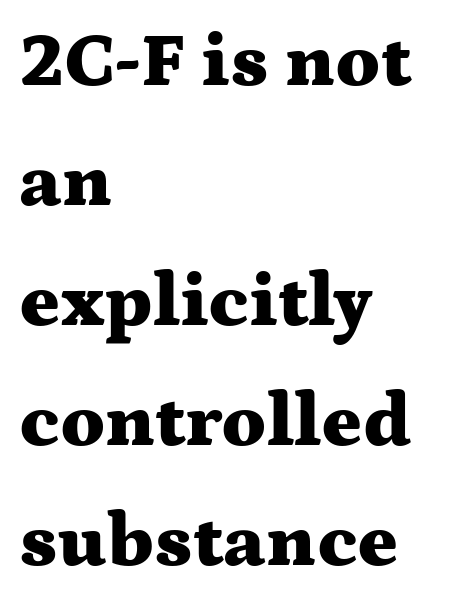
{"serif": "yes", "italic": "no", "bold": "yes", "weight": "heavy", "width": "wide", "stroke_contrast": "medium", "x_height": "medium", "monospaced": "no", "underline": "no", "align": "left", "line_spacing": "normal", "line_spacing_ratio": 1.58, "letter_spacing": "normal", "letter_spacing_em": 0.0, "glyph_px": 76}
